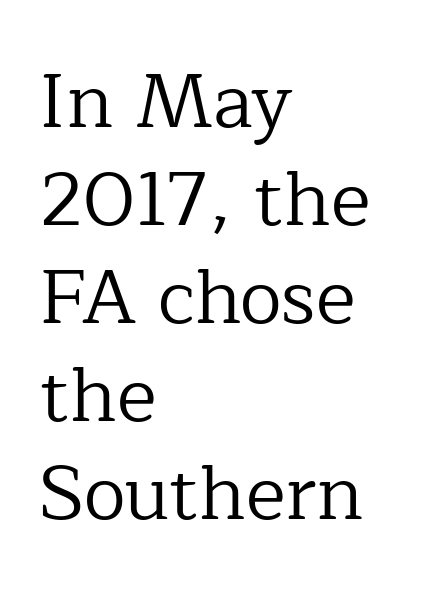
Q: Is the text bold? A: No.
Q: Is the text italic (slanted)? A: No, it is upright.
Q: Is the typeface a serif or a sans-serif typeface? A: Serif.
Q: Is the text underlined? A: No.
Q: How is the paragraph aligned? A: Left-aligned.
Q: Is the spacing between letters normal or unusually wide? A: Normal.
Q: Is the spacing between lines tight, normal or loose? A: Normal.
Q: Width (condensed, normal, or wide)? A: Normal.
Q: Stroke contrast? A: Low.
Q: x-height? A: Medium.
Q: Monospaced? A: No.
